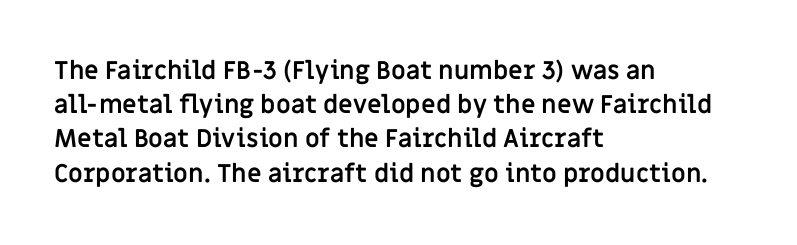
The lines in this sample share a left origin and differ only in where they stop. Summary of vertical rhythm: regular, with standard interline spacing. Italic: no, the glyphs are upright roman. The letterforms sit shoulder to shoulder at normal distance. Set as a true bold cut, around the 700 mark. The baseline area is clear.
